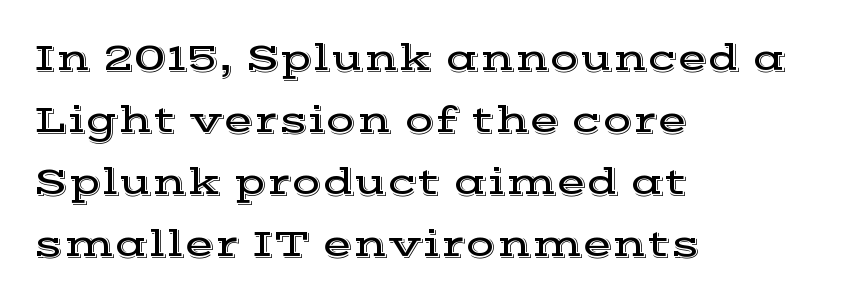
Q: Is the text italic (slanted)? A: No, it is upright.
Q: Is the typeface a serif or a sans-serif typeface? A: Serif.
Q: Is the text underlined? A: No.
Q: How is the paragraph aligned? A: Left-aligned.
Q: Is the spacing between letters normal or unusually wide? A: Normal.
Q: Is the spacing between lines tight, normal or loose? A: Normal.
Q: Width (condensed, normal, or wide)? A: Wide.
Q: x-height? A: Medium.
Q: Monospaced? A: No.
